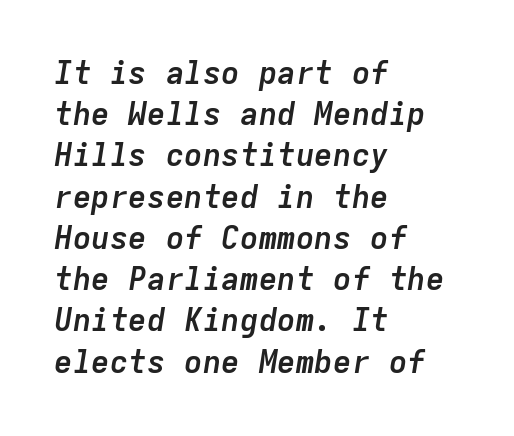
Looks like terminal output: every glyph gets an equal slot. Horizontal bands of white between lines are of average thickness. Italic? Definitely — the glyphs are oblique. The rendering anchors every line to the left-hand side.
